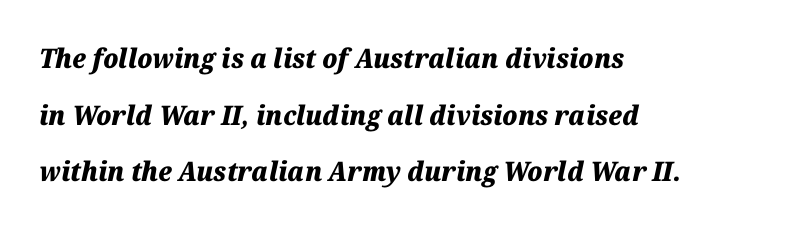
The image shows 27 px bold type, italic (leaning right); set left-aligned, loose line spacing (2.1x), normal letter spacing, not underlined.
